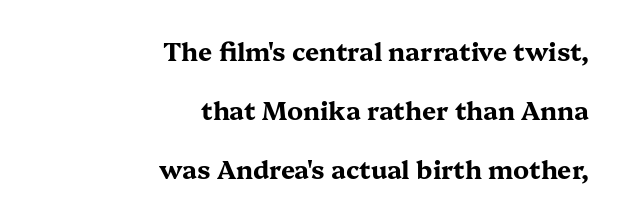
Horizontally, the lines are justified to the trailing edge only. This is roman type, the default non-slanted kind. The space directly below the letters is spotless. Nobody touched the tracking dial on this one. Heavy, bold letterforms.
